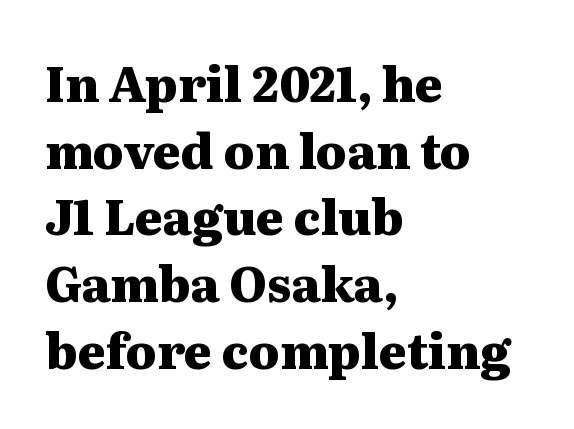
The image shows 48 px heavy, wide serif type, upright; set left-aligned, normal line spacing (1.39x), normal letter spacing, not underlined; medium stroke contrast and a medium x-height.
